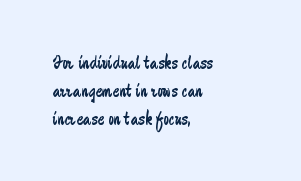
Q: Is the text bold? A: No.
Q: Is the text italic (slanted)? A: Yes.
Q: Is the text underlined? A: No.
Q: How is the paragraph aligned? A: Left-aligned.
Q: Is the spacing between letters normal or unusually wide? A: Normal.
Q: Is the spacing between lines tight, normal or loose? A: Normal.
